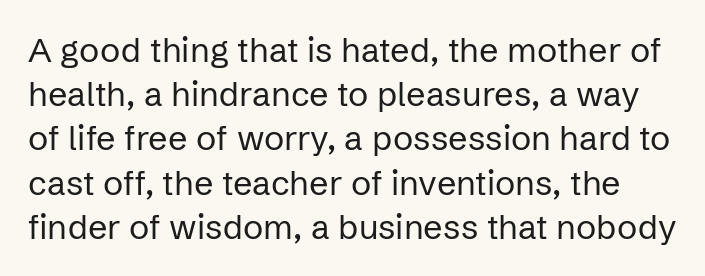
The image shows 34 px regular-weight sans-serif type, upright; set normal line spacing (1.3x), normal letter spacing, not underlined; low stroke contrast and a medium x-height.
